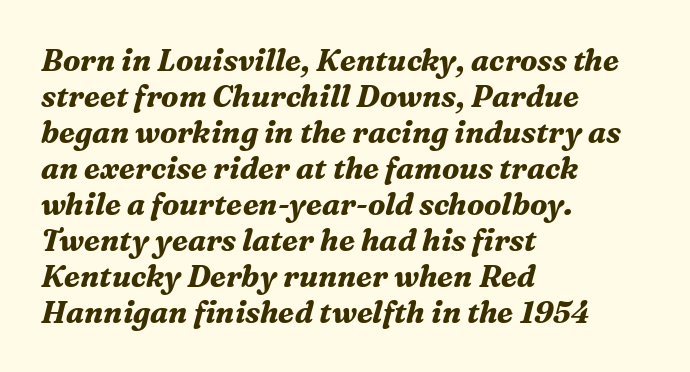
{"serif": "yes", "italic": "yes", "lean": "right", "slant_degrees": 16, "bold": "yes", "weight": "bold", "width": "normal", "stroke_contrast": "medium", "x_height": "medium", "monospaced": "no", "underline": "no", "align": "left", "line_spacing_ratio": 1.2, "letter_spacing": "normal", "letter_spacing_em": 0.0, "glyph_px": 30}
